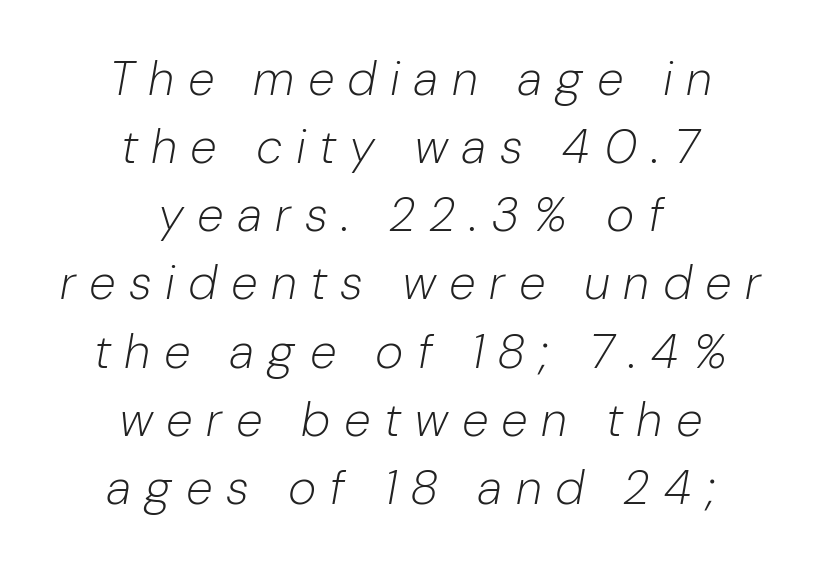
In CSS terms this would be text-align: center. Has an underline been added? It has not. Is this a heavy cut? Hardly; it is regular or lighter. What's the leading like? Ordinary, nothing unusual. The passage shown is typed in a proportional face where columns would drift.
